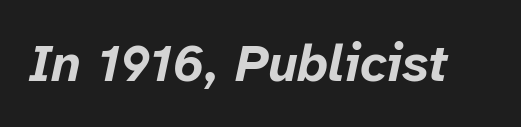
The image shows 52 px bold type, italic (leaning right); set normal letter spacing, not underlined; low stroke contrast and a medium x-height.
